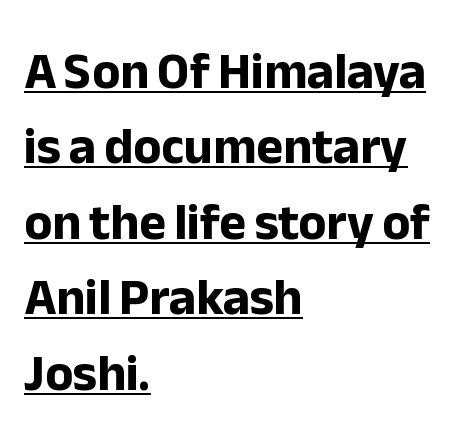
The image shows 51 px bold sans-serif type, upright; set left-aligned, normal line spacing (1.48x), normal letter spacing, underlined; low stroke contrast and a medium x-height.
